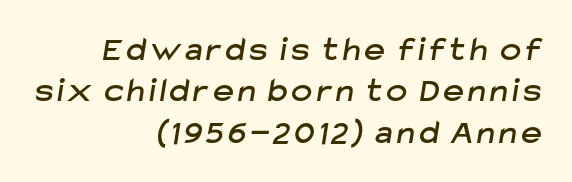
Underlining? Definitely not there. Typographically, this falls in the sans-serif category. The face used here is proportionally spaced, like ordinary book or web type. Teacher's note: observe the even right margin — that is flush-right alignment.
